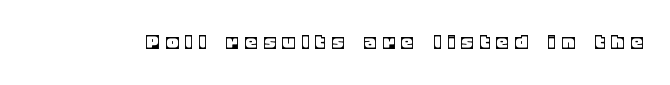
Does extra space separate the letters? Yes, quite a lot of it. Upright lettering throughout. The gap between lines stays unmarked.
